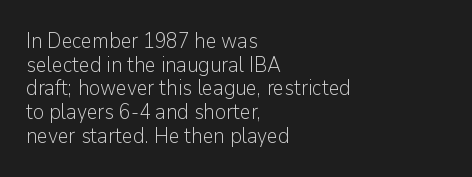
{"italic": "no", "bold": "no", "underline": "no", "align": "left", "line_spacing": "tight", "line_spacing_ratio": 1.13, "letter_spacing": "normal", "letter_spacing_em": 0.0, "glyph_px": 21}
